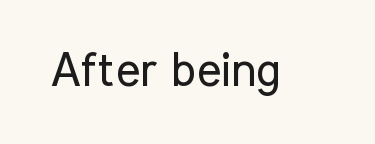
Unbolded letterforms with no extra heft. Is this a fixed-width face? No — the glyphs have proportional, varying widths. Ascenders rise straight up at ninety degrees. The passage shown is typeset with a sans-serif family. A typesetter would call this zero additional tracking.
